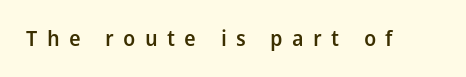
{"italic": "no", "bold": "semi", "underline": "no", "letter_spacing": "wide", "letter_spacing_em": 0.45, "glyph_px": 21}
